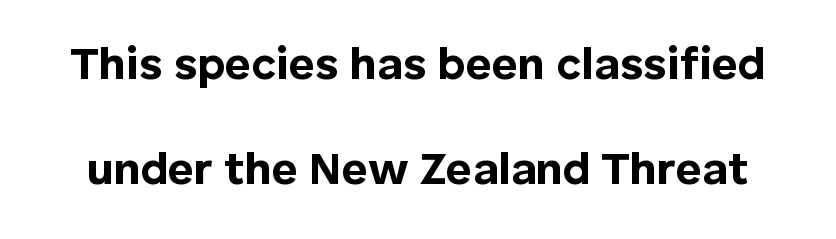
Unlike a traditional serif, this face leaves its strokes unadorned. On the weight axis this lands at bold, roughly 700. Notice how the stems are strictly vertical — no italics here. Any mark beneath the type? The region is blank.
